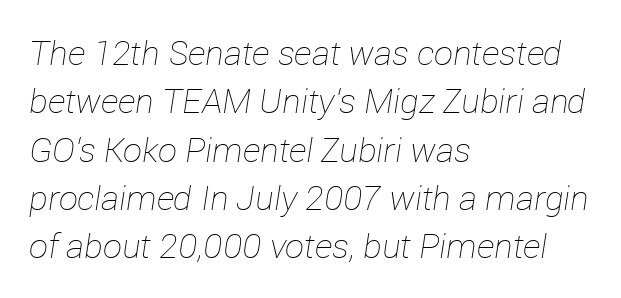
{"italic": "yes", "lean": "right", "slant_degrees": 12, "bold": "no", "weight": "thin", "width": "normal", "stroke_contrast": "low", "x_height": "medium", "monospaced": "no", "underline": "no", "align": "left", "line_spacing": "normal", "line_spacing_ratio": 1.42, "letter_spacing": "normal", "letter_spacing_em": 0.0, "glyph_px": 34}
